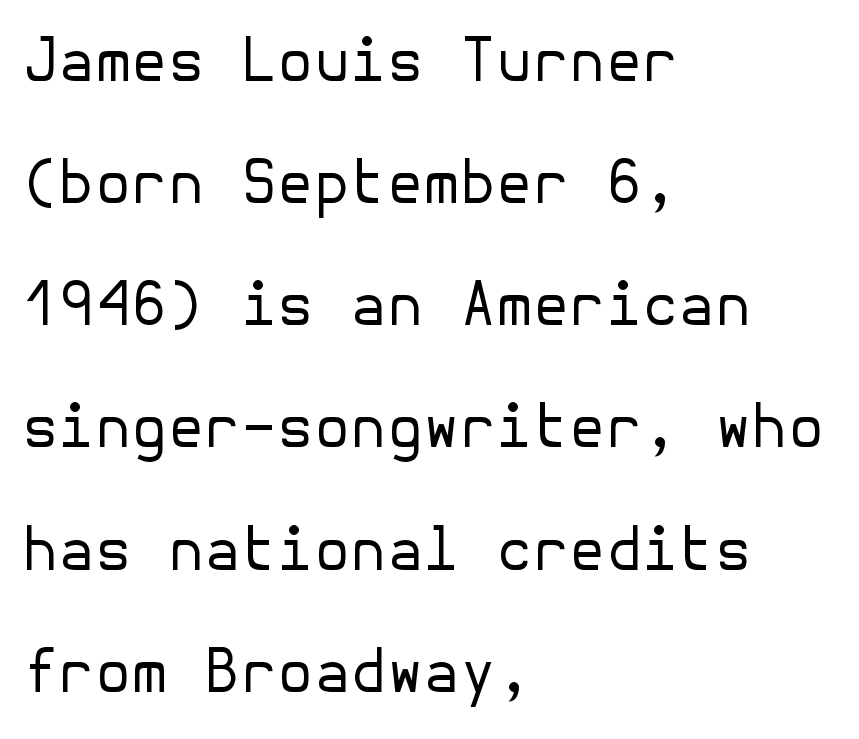
The image shows 59 px regular-weight sans-serif type, upright; set left-aligned, loose line spacing (2.07x), normal letter spacing, not underlined; low stroke contrast and a medium x-height.
